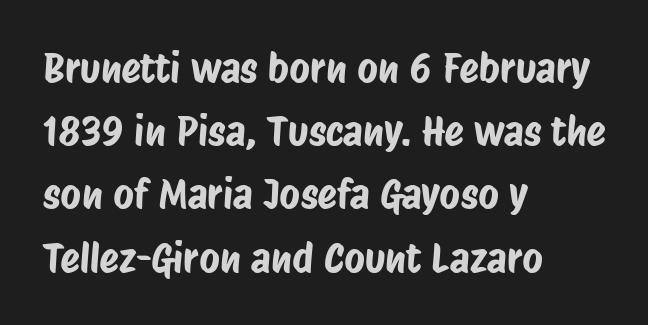
A typesetter would call this leading conventional body-copy spacing. Glance below the letters and you will spot only blank space. The rendering keeps characters at their native spacing. Do the characters align in a grid? No, the font is proportional. Each line starts at the same left margin while the right side varies. These lines are composed in type without serifs.
